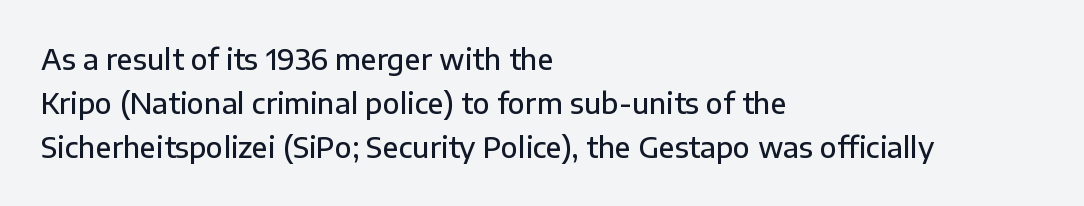
{"serif": "no", "italic": "no", "bold": "semi", "weight": "semibold", "width": "normal", "stroke_contrast": "low", "x_height": "medium", "monospaced": "no", "underline": "no", "align": "left", "line_spacing": "normal", "line_spacing_ratio": 1.57, "letter_spacing": "normal", "letter_spacing_em": 0.0, "glyph_px": 28}
